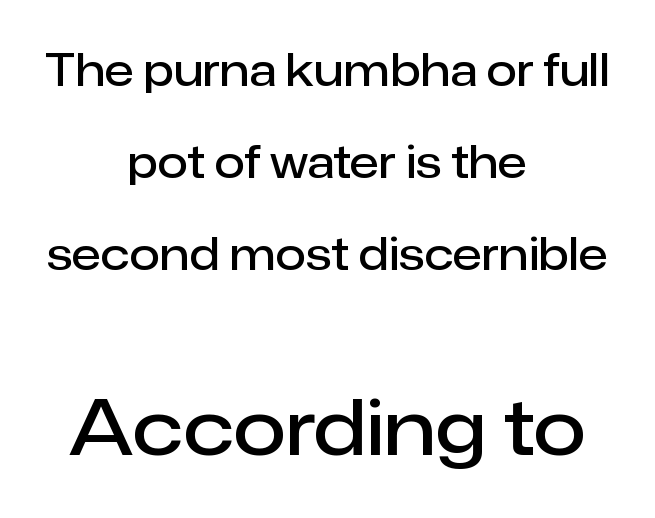
{"serif": "no", "italic": "no", "bold": "semi", "weight": "semibold", "width": "normal", "stroke_contrast": "low", "x_height": "medium", "monospaced": "no", "underline": "no", "align": "center", "line_spacing": "loose", "line_spacing_ratio": 2.09, "letter_spacing": "normal", "letter_spacing_em": 0.0, "larger_block": "second", "size_ratio": 1.75, "glyph_px": 77}
